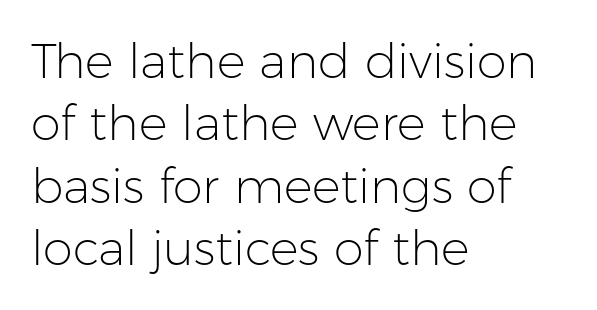
Nothing unusual about the tracking: characters are spaced as the font intends. Note: no serifs on the glyphs. The lines sit at an ordinary, default distance from one another. In CSS terms this would be text-align: left. The face used here is proportionally spaced, like ordinary book or web type.
